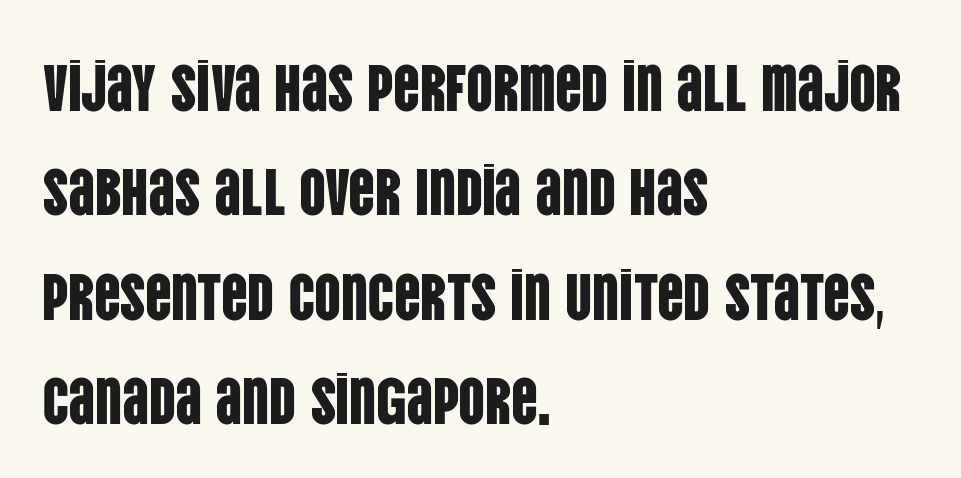
Inter-character spacing is left at the font's built-in metrics. Regular leading. The letters stand upright; this is a roman face. Examine the stroke ends and you'll find no serifs. Short and long lines alike share a common starting point at left. The foot of each line stays bare and open.
